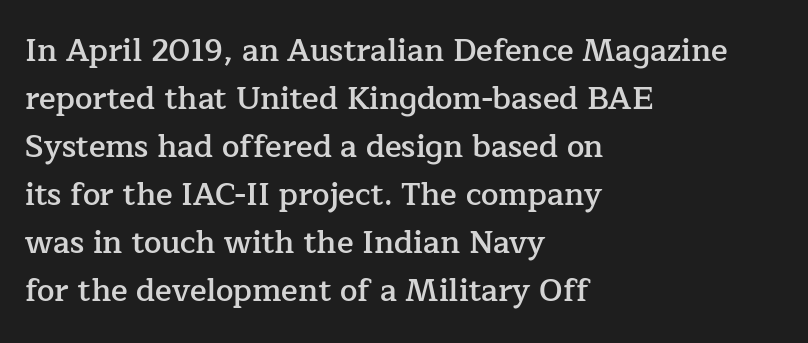
Q: Is the text bold? A: Semi-bold.
Q: Is the text italic (slanted)? A: No, it is upright.
Q: Is the typeface a serif or a sans-serif typeface? A: Serif.
Q: Is the text underlined? A: No.
Q: How is the paragraph aligned? A: Left-aligned.
Q: Is the spacing between letters normal or unusually wide? A: Normal.
Q: Is the spacing between lines tight, normal or loose? A: Normal.
Q: Width (condensed, normal, or wide)? A: Normal.
Q: Stroke contrast? A: Low.
Q: x-height? A: Medium.
Q: Monospaced? A: No.
